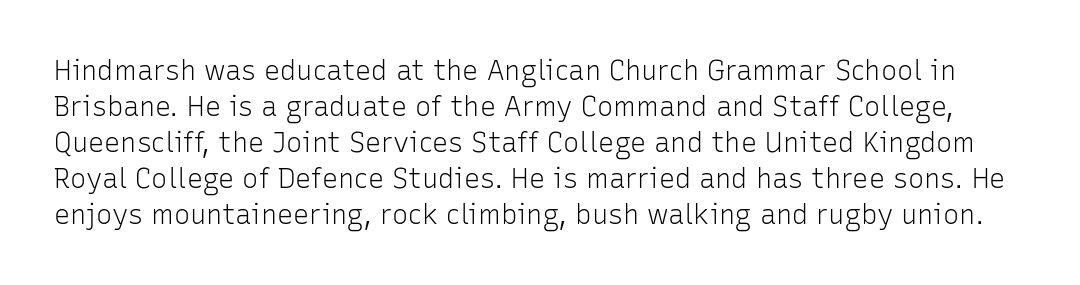
Q: Is the text bold? A: No.
Q: Is the text italic (slanted)? A: No, it is upright.
Q: Is the text underlined? A: No.
Q: Is the spacing between letters normal or unusually wide? A: Normal.
Q: Is the spacing between lines tight, normal or loose? A: Normal.
